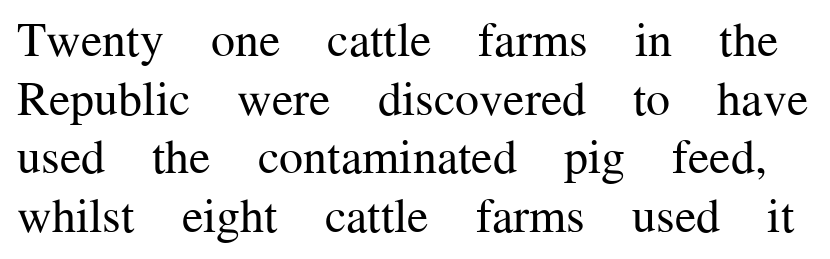
{"serif": "yes", "italic": "no", "bold": "no", "weight": "regular", "width": "normal", "stroke_contrast": "medium", "x_height": "medium", "monospaced": "no", "underline": "no", "line_spacing_ratio": 1.22, "letter_spacing": "normal", "letter_spacing_em": 0.0, "glyph_px": 48}
